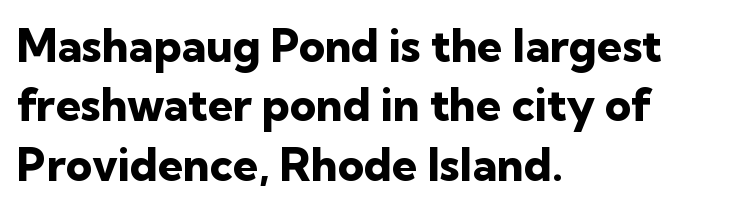
The image shows 45 px heavy sans-serif type, upright; set left-aligned, normal line spacing (1.32x), normal letter spacing, not underlined; low stroke contrast and a medium x-height.
